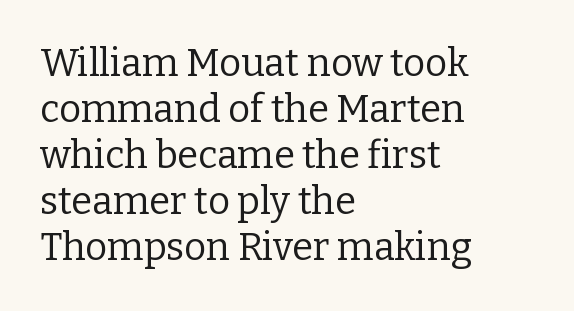
Q: Is the text bold? A: No.
Q: Is the text italic (slanted)? A: No, it is upright.
Q: Is the typeface a serif or a sans-serif typeface? A: Serif.
Q: Is the text underlined? A: No.
Q: How is the paragraph aligned? A: Left-aligned.
Q: Is the spacing between letters normal or unusually wide? A: Normal.
Q: Width (condensed, normal, or wide)? A: Normal.
Q: Stroke contrast? A: Low.
Q: x-height? A: Medium.
Q: Monospaced? A: No.
